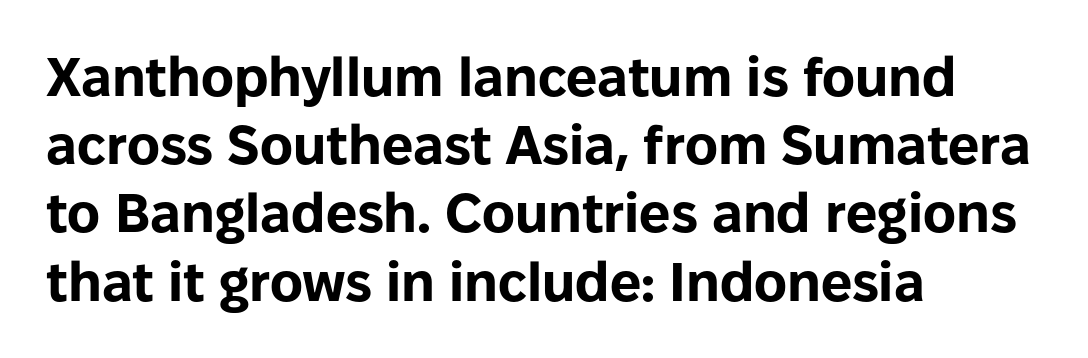
{"serif": "no", "italic": "no", "bold": "yes", "weight": "bold", "width": "normal", "stroke_contrast": "low", "x_height": "medium", "monospaced": "no", "underline": "no", "align": "left", "line_spacing_ratio": 1.24, "letter_spacing": "normal", "letter_spacing_em": 0.0, "glyph_px": 55}
